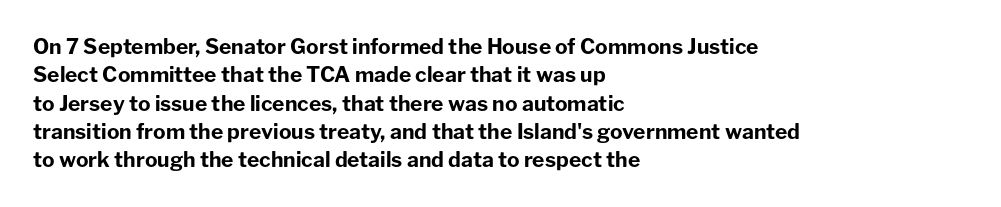
{"italic": "no", "bold": "yes", "underline": "no", "align": "left", "line_spacing": "normal", "line_spacing_ratio": 1.35, "letter_spacing": "normal", "letter_spacing_em": 0.0, "glyph_px": 21}
